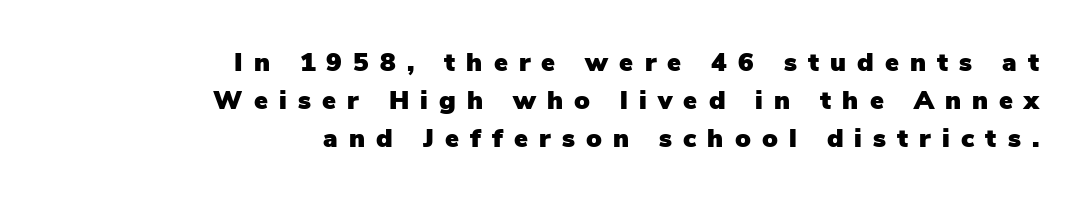
Q: Is the text italic (slanted)? A: No, it is upright.
Q: Is the text underlined? A: No.
Q: How is the paragraph aligned? A: Right-aligned.
Q: Is the spacing between letters normal or unusually wide? A: Unusually wide.
Q: Is the spacing between lines tight, normal or loose? A: Normal.
